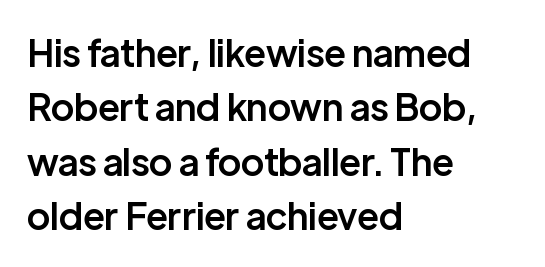
{"serif": "no", "italic": "no", "bold": "semi", "weight": "semibold", "width": "normal", "stroke_contrast": "low", "x_height": "medium", "monospaced": "no", "underline": "no", "align": "left", "line_spacing": "normal", "line_spacing_ratio": 1.47, "letter_spacing": "normal", "letter_spacing_em": 0.0, "glyph_px": 37}
